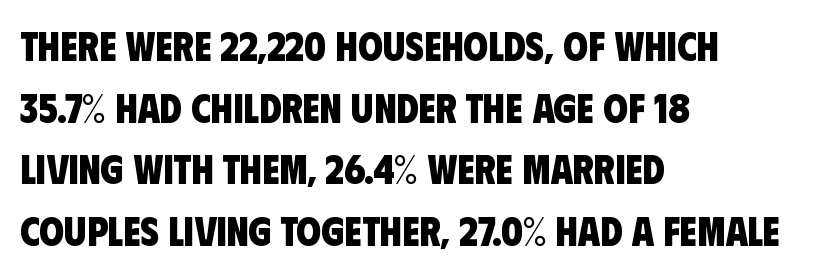
Q: Is the text bold? A: Yes.
Q: Is the typeface a serif or a sans-serif typeface? A: Sans-serif.
Q: Is the text underlined? A: No.
Q: How is the paragraph aligned? A: Left-aligned.
Q: Is the spacing between letters normal or unusually wide? A: Normal.
Q: Is the spacing between lines tight, normal or loose? A: Normal.
Q: Width (condensed, normal, or wide)? A: Condensed.
Q: Stroke contrast? A: Low.
Q: x-height? A: Large.
Q: Monospaced? A: No.
